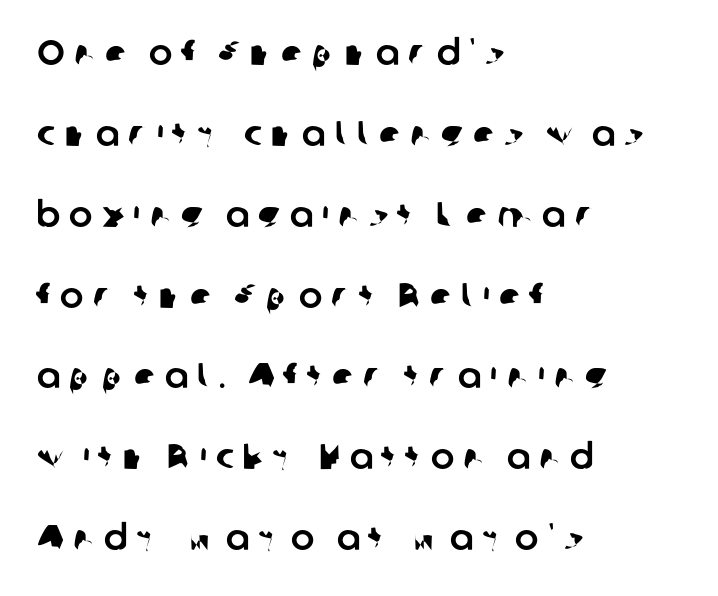
Compared with typical paragraphs, the rows here are farther apart. In CSS terms this would be text-align: left. Someone cranked the tracking dial way up on this one. The letters advance in unequal steps, a hallmark of proportional type. Nope, no serifs anywhere on these letters. Unmarked baselines from the first word to the last.
